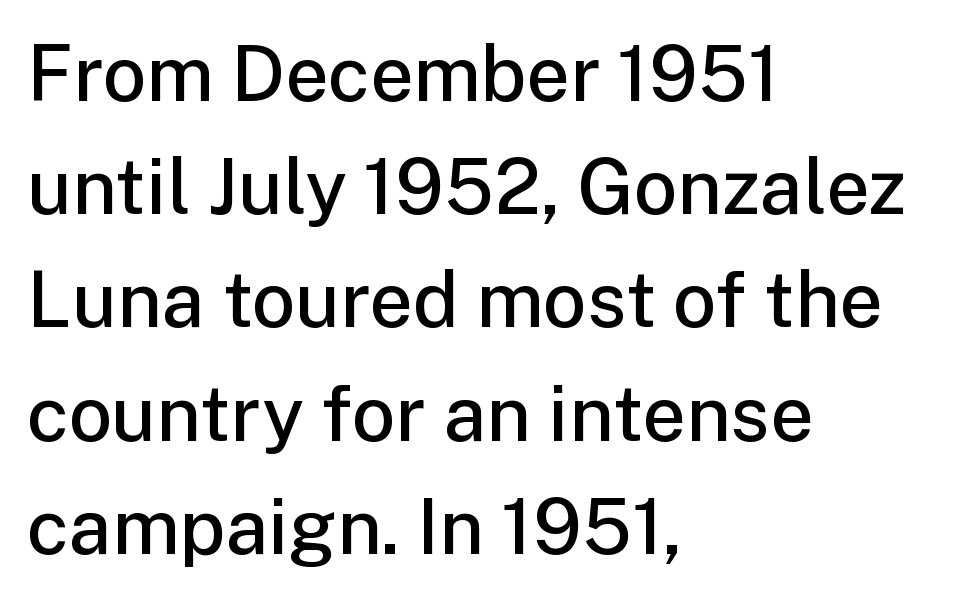
Q: Is the text bold? A: Semi-bold.
Q: Is the text italic (slanted)? A: No, it is upright.
Q: Is the typeface a serif or a sans-serif typeface? A: Sans-serif.
Q: Is the text underlined? A: No.
Q: How is the paragraph aligned? A: Left-aligned.
Q: Is the spacing between letters normal or unusually wide? A: Normal.
Q: Is the spacing between lines tight, normal or loose? A: Normal.
Q: Width (condensed, normal, or wide)? A: Normal.
Q: Stroke contrast? A: Low.
Q: x-height? A: Medium.
Q: Monospaced? A: No.
